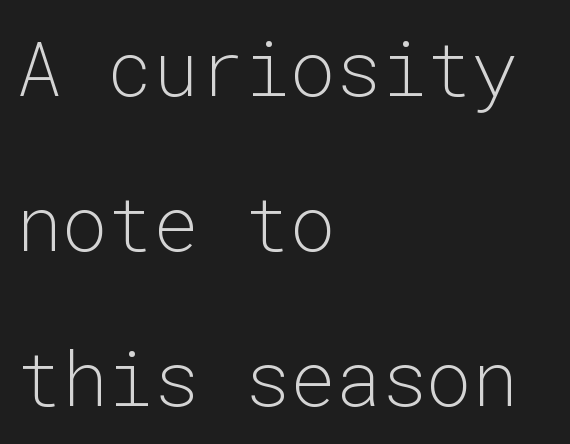
The face used here is monospaced, like something from a code editor. Nothing unusual about the tracking: characters are spaced as the font intends. The text block is weighted toward the left margin, trailing off unevenly rightward. The glyphs are unaccompanied by any horizontal stroke below them.
